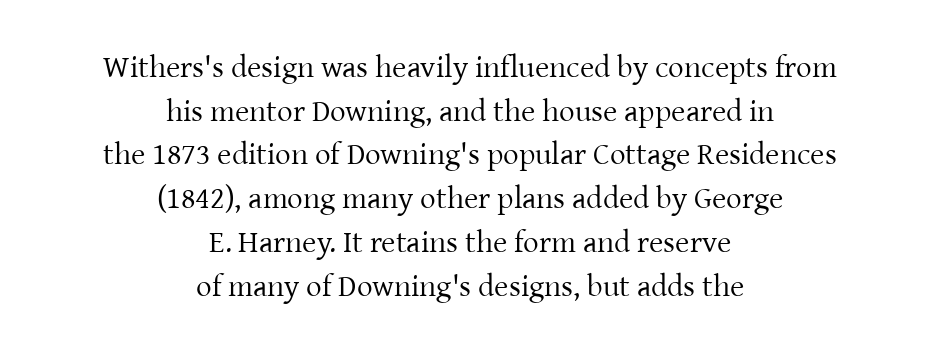
{"serif": "yes", "italic": "no", "bold": "no", "weight": "regular", "width": "normal", "stroke_contrast": "low", "x_height": "medium", "monospaced": "no", "underline": "no", "align": "center", "line_spacing": "normal", "line_spacing_ratio": 1.41, "letter_spacing": "normal", "letter_spacing_em": 0.0, "glyph_px": 31}
